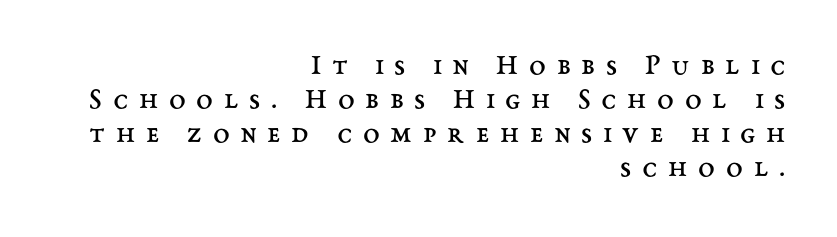
Students, note that the glyphs here are deliberately spaced far apart. The line-height multiplier appears low, near solid setting. Characters remain perfectly vertical along every line. The font is comparable to plain body text, perhaps lighter. If you drew a ruler down the right edge, every line would touch it. The glyphs are unaccompanied by any horizontal stroke below them.
